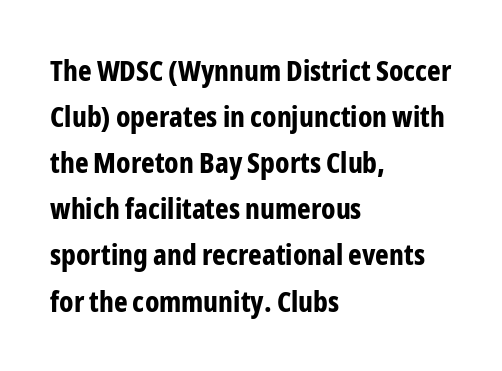
Q: Is the text bold? A: Yes.
Q: Is the text italic (slanted)? A: No, it is upright.
Q: Is the typeface a serif or a sans-serif typeface? A: Sans-serif.
Q: Is the text underlined? A: No.
Q: How is the paragraph aligned? A: Left-aligned.
Q: Is the spacing between letters normal or unusually wide? A: Normal.
Q: Is the spacing between lines tight, normal or loose? A: Normal.
Q: Width (condensed, normal, or wide)? A: Condensed.
Q: Stroke contrast? A: Low.
Q: x-height? A: Medium.
Q: Monospaced? A: No.
